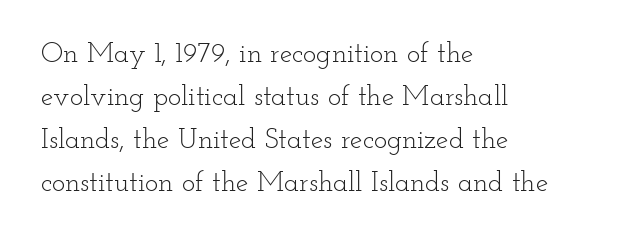
Q: Is the text bold? A: No.
Q: Is the text italic (slanted)? A: No, it is upright.
Q: Is the typeface a serif or a sans-serif typeface? A: Serif.
Q: Is the text underlined? A: No.
Q: How is the paragraph aligned? A: Left-aligned.
Q: Is the spacing between letters normal or unusually wide? A: Normal.
Q: Is the spacing between lines tight, normal or loose? A: Normal.
Q: Width (condensed, normal, or wide)? A: Wide.
Q: Stroke contrast? A: Low.
Q: x-height? A: Small.
Q: Monospaced? A: No.
